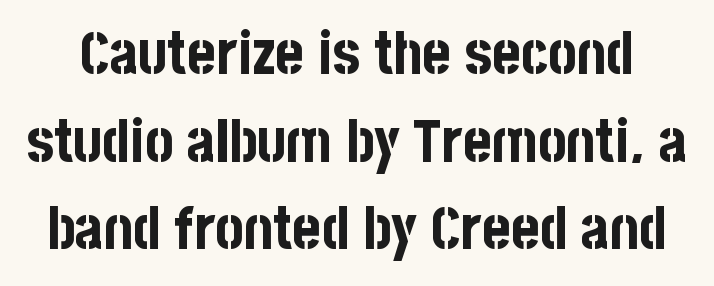
This rendering features lettering with no underline. How would I describe the line gaps? Plain and ordinary. A sans-serif font was chosen for this passage. These lines carry a lot of weight — the face is fully bold. This sample has the flowing, uneven cadence of proportional lettering.
